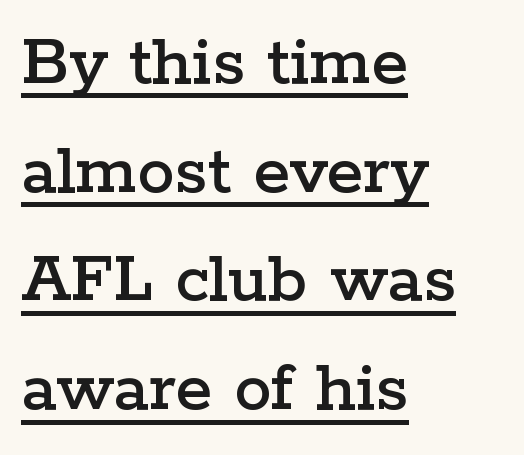
Reading down the column, the eye jumps a familiar distance to each next line. Every character sits straight up, as roman type does. Standard letterfit; no display-style spreading of the glyphs. Looks like someone drew a line under every word here. You can tell from the footed stems that serif type was used. The face used here is proportionally spaced, like ordinary book or web type.
